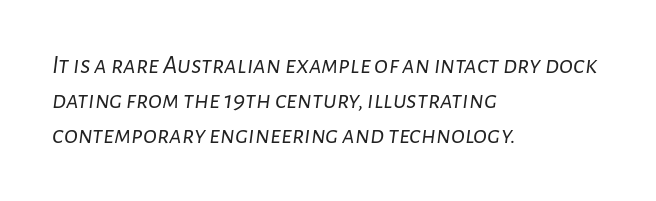
The image shows 26 px text type, italic (leaning right); set left-aligned, normal line spacing (1.34x), normal letter spacing, not underlined.
